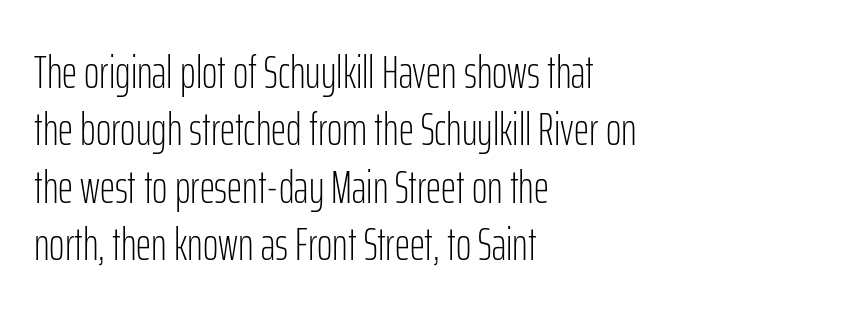
Characters remain perfectly vertical along every line. Check where the strokes stop: nothing finishes them off — pure sans. Underlining? Definitely not there. Bold? No — there's no thickening of the strokes. The line texture is even and compact thanks to regular tracking. Notice how the passage keeps a crisp vertical edge on the left only.
